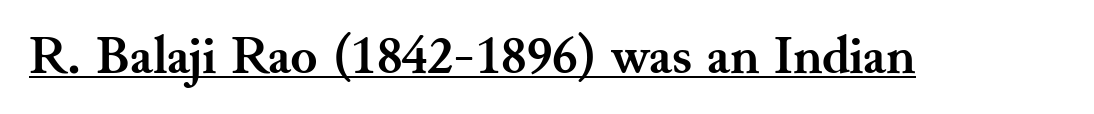
Nothing unusual about the tracking: characters are spaced as the font intends. The lettering holds an erect, upright posture throughout. Somebody hit Ctrl+U on this one — the words are underlined. The designer went with a serif here, giving each stem small feet.
